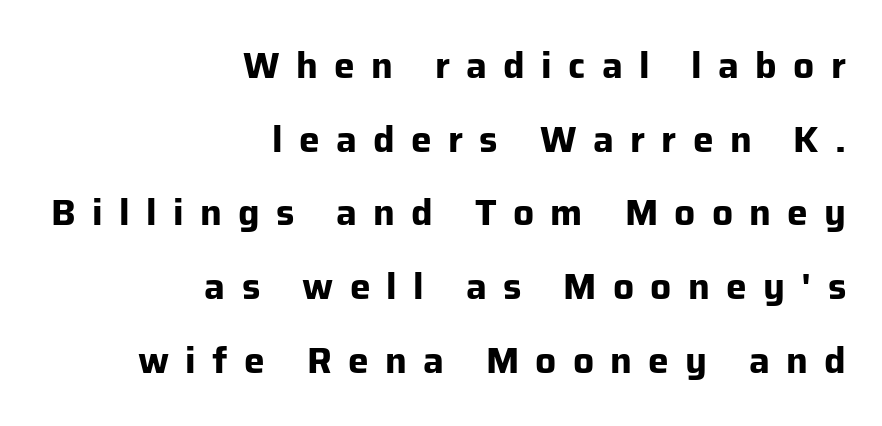
Q: Is the text bold? A: Yes.
Q: Is the text italic (slanted)? A: No, it is upright.
Q: Is the typeface a serif or a sans-serif typeface? A: Sans-serif.
Q: Is the text underlined? A: No.
Q: How is the paragraph aligned? A: Right-aligned.
Q: Is the spacing between letters normal or unusually wide? A: Unusually wide.
Q: Is the spacing between lines tight, normal or loose? A: Loose.
Q: Width (condensed, normal, or wide)? A: Normal.
Q: Stroke contrast? A: Low.
Q: x-height? A: Medium.
Q: Monospaced? A: No.
